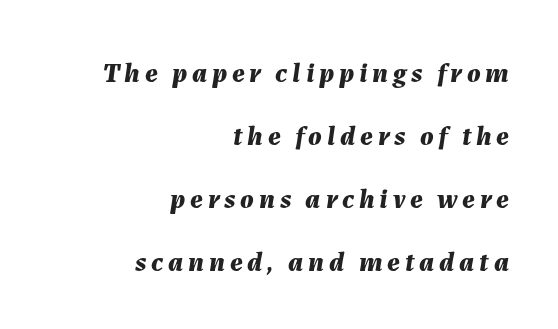
{"italic": "yes", "lean": "right", "slant_degrees": 7, "bold": "yes", "weight": "bold", "width": "normal", "stroke_contrast": "medium", "x_height": "medium", "monospaced": "no", "underline": "no", "align": "right", "line_spacing": "loose", "line_spacing_ratio": 2.25, "glyph_px": 28}
